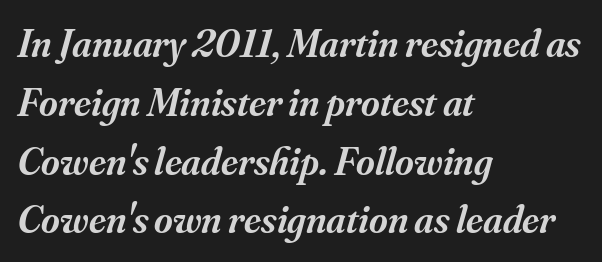
Each new line begins a customary step beneath the previous one. The type family on display is of the serif kind. Each line starts at the same left margin while the right side varies. Clear beneath every line of the passage.
